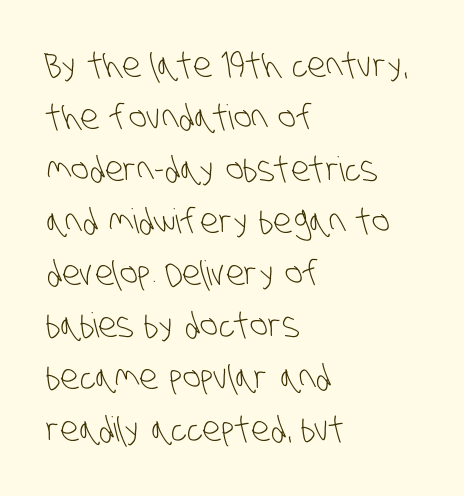
The image shows 34 px light, condensed sans-serif type; set left-aligned, normal line spacing (1.53x), normal letter spacing, not underlined; low stroke contrast and a large x-height.
